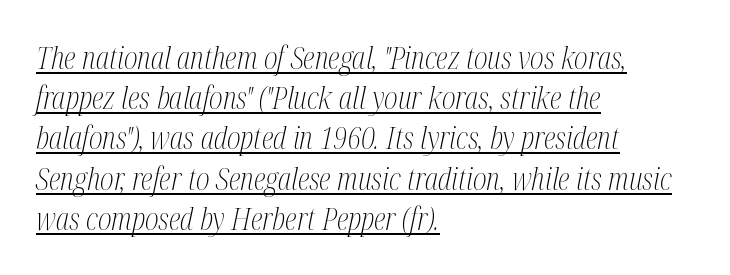
{"serif": "yes", "italic": "yes", "lean": "right", "slant_degrees": 12, "bold": "no", "weight": "light", "width": "condensed", "stroke_contrast": "medium", "x_height": "medium", "monospaced": "no", "underline": "yes", "align": "left", "line_spacing": "normal", "line_spacing_ratio": 1.34, "letter_spacing": "normal", "letter_spacing_em": 0.0, "glyph_px": 30}
